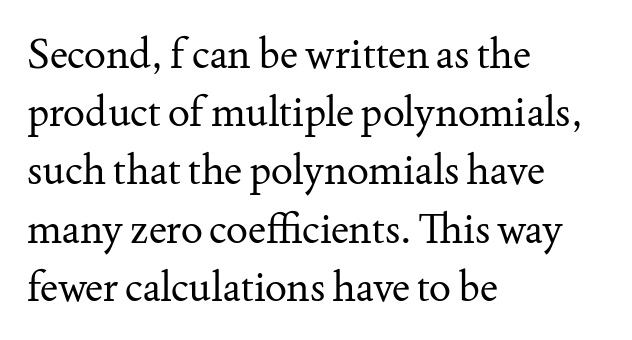
The passage shown is typed in a proportional face where columns would drift. What stands out about the letter spacing? Nothing — it is the standard amount. Which margin do the lines hug? The left one — the right edge is uneven. Baseline-to-baseline distance is the conventional proportion of letter height. Look at the bottom of the vertical strokes: they flare into serifs here.
